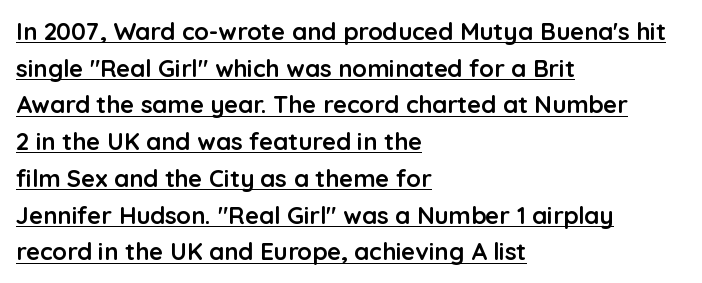
{"italic": "no", "bold": "yes", "underline": "yes", "align": "left", "line_spacing": "normal", "line_spacing_ratio": 1.53, "letter_spacing": "normal", "letter_spacing_em": 0.0, "glyph_px": 24}
